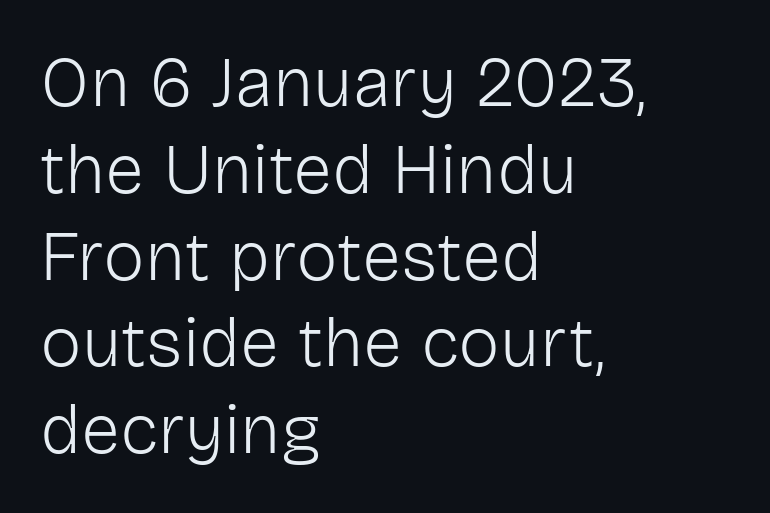
{"serif": "no", "italic": "no", "bold": "no", "weight": "light", "width": "normal", "stroke_contrast": "low", "x_height": "medium", "monospaced": "no", "underline": "no", "align": "left", "line_spacing_ratio": 1.24, "letter_spacing": "normal", "letter_spacing_em": 0.0, "glyph_px": 70}
